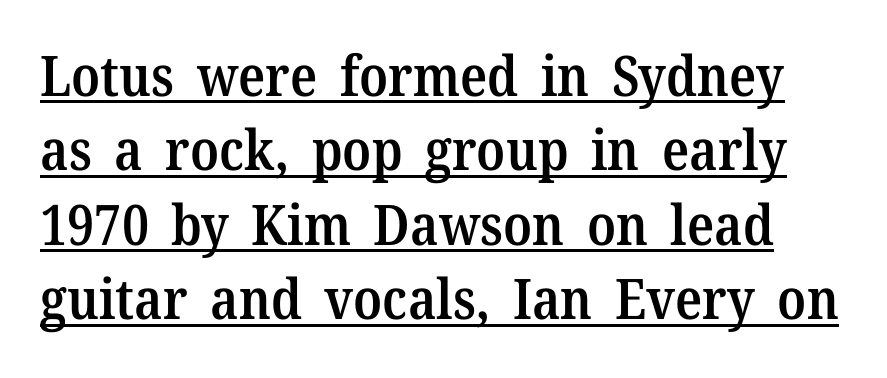
{"serif": "yes", "italic": "no", "bold": "semi", "weight": "semibold", "width": "normal", "stroke_contrast": "medium", "x_height": "medium", "monospaced": "no", "underline": "yes", "line_spacing": "normal", "line_spacing_ratio": 1.33, "letter_spacing": "normal", "letter_spacing_em": 0.0, "glyph_px": 56}
